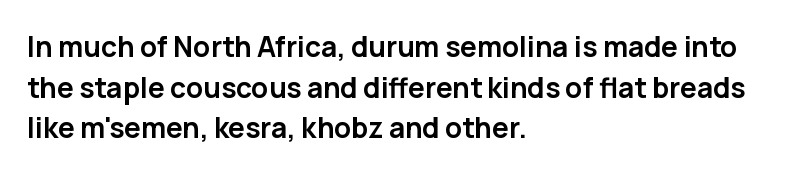
Clear beneath every line of the passage. The rendering uses a bold face; every stroke is thick and dark. These lines were composed using upright roman letters. The tracking reads as untouched default to a designer's eye.
